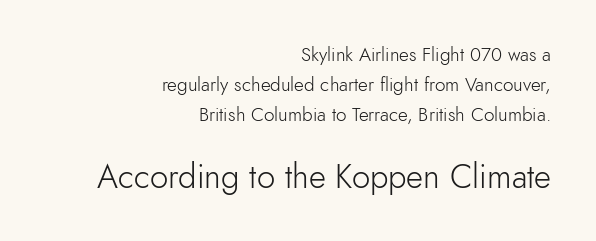
{"serif": "no", "italic": "no", "bold": "no", "weight": "light", "width": "normal", "x_height": "small", "monospaced": "no", "underline": "no", "align": "right", "line_spacing": "normal", "line_spacing_ratio": 1.58, "letter_spacing": "normal", "letter_spacing_em": 0.0, "larger_block": "second", "size_ratio": 1.74, "glyph_px": 33}
